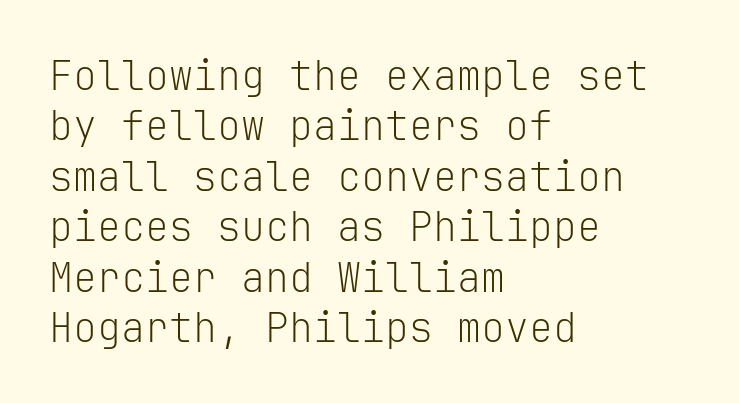
The image shows 40 px light sans-serif type, upright, monospaced; set left-aligned, normal line spacing (1.26x), normal letter spacing, not underlined; low stroke contrast and a medium x-height.
